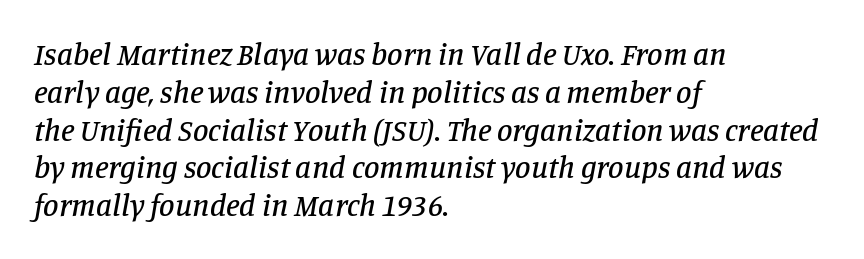
The specimen reads as italic at a glance. One-word summary of the alignment: left. The passage shown is typed in a proportional face where columns would drift. Yep, those are serifs on the letters. There is no visible air inserted between adjacent glyphs. The string is rendered with underlining switched off.
